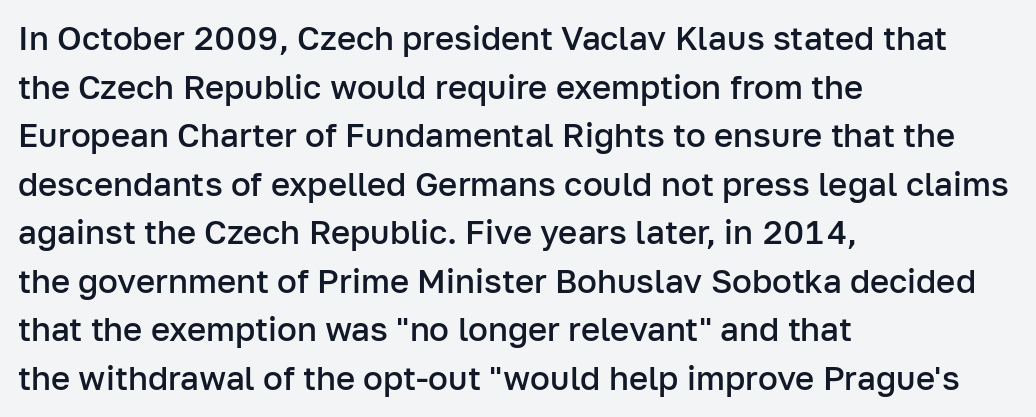
{"serif": "no", "italic": "no", "bold": "semi", "weight": "semibold", "width": "normal", "stroke_contrast": "low", "x_height": "medium", "monospaced": "no", "underline": "no", "align": "left", "line_spacing": "normal", "line_spacing_ratio": 1.47, "letter_spacing": "normal", "letter_spacing_em": 0.0, "glyph_px": 33}
